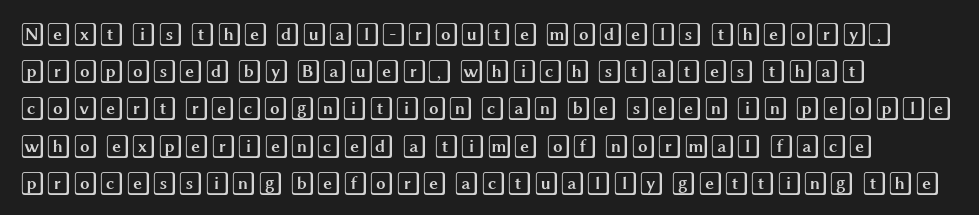
Check under the words: just untouched page. Notice how the stems are strictly vertical — no italics here. The gaps between neighbouring characters are ordinary and unremarkable. Vertical spacing — default.
